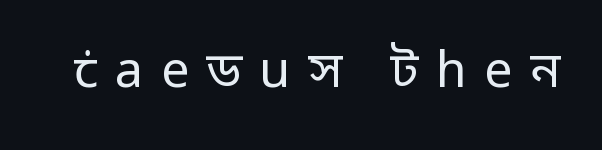
The image shows 50 px regular-weight sans-serif type, upright; set unusually wide letter spacing (+0.35 em), not underlined; low stroke contrast and a medium x-height.
